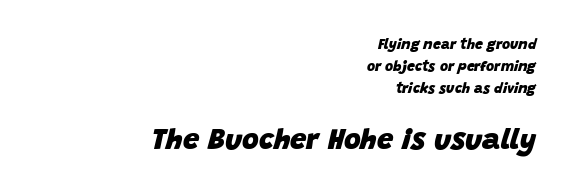
{"italic": "yes", "lean": "right", "slant_degrees": 15, "bold": "yes", "weight": "heavy", "width": "normal", "stroke_contrast": "low", "x_height": "large", "monospaced": "no", "underline": "no", "align": "right", "line_spacing": "normal", "line_spacing_ratio": 1.57, "letter_spacing": "normal", "letter_spacing_em": 0.0, "larger_block": "second", "size_ratio": 2.07, "glyph_px": 29}
